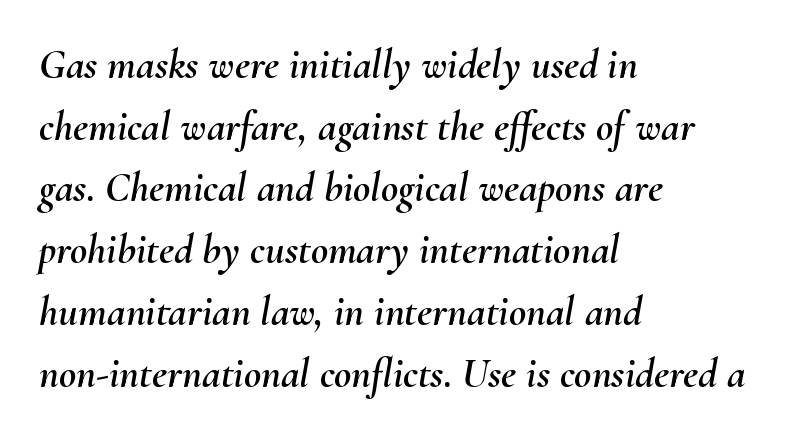
{"italic": "yes", "lean": "right", "slant_degrees": 10, "width": "normal", "stroke_contrast": "medium", "x_height": "small", "monospaced": "no", "underline": "no", "align": "left", "line_spacing": "normal", "line_spacing_ratio": 1.47, "letter_spacing": "normal", "letter_spacing_em": 0.0, "glyph_px": 42}
